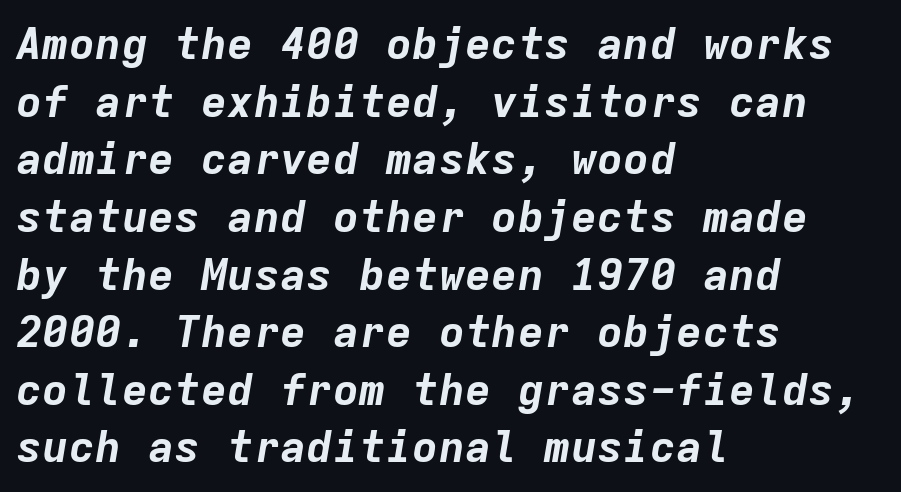
A typesetter would call this leading conventional body-copy spacing. The face used here is monospaced, like something from a code editor. Honestly, there is no underline to notice here at all. Weight check: bold — yes, fully. Horizontal alignment here is leftward, the default for most running prose.
